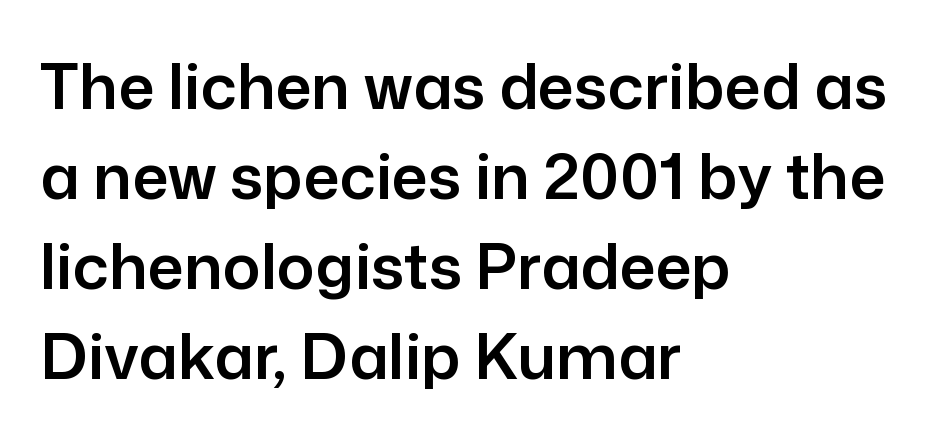
The image shows 63 px sans-serif type, upright; set left-aligned, normal line spacing (1.43x), normal letter spacing, not underlined; low stroke contrast and a medium x-height.
